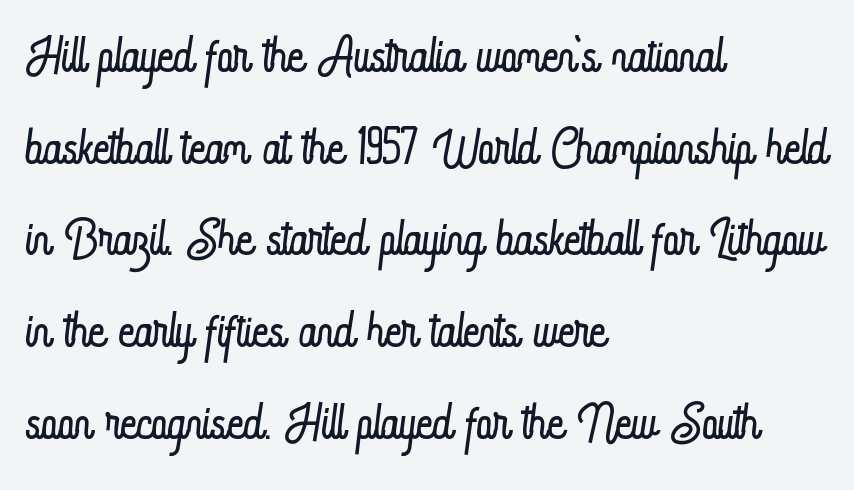
{"bold": "no", "weight": "light", "width": "condensed", "stroke_contrast": "low", "x_height": "small", "monospaced": "no", "underline": "no", "align": "left", "line_spacing": "normal", "line_spacing_ratio": 1.31, "letter_spacing": "normal", "letter_spacing_em": 0.0, "glyph_px": 70}
